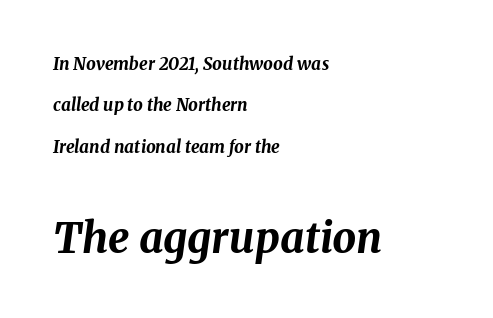
Q: Is the text bold? A: Yes.
Q: Is the text italic (slanted)? A: Yes, it leans right by about 8 degrees.
Q: Is the text underlined? A: No.
Q: How is the paragraph aligned? A: Left-aligned.
Q: Is the spacing between letters normal or unusually wide? A: Normal.
Q: Is the spacing between lines tight, normal or loose? A: Loose.
Q: Which block of text is set in a larger size, the first (top) or the second (bottom)? A: The second (bottom) one.
Q: Width (condensed, normal, or wide)? A: Normal.
Q: Stroke contrast? A: Medium.
Q: x-height? A: Medium.
Q: Monospaced? A: No.
